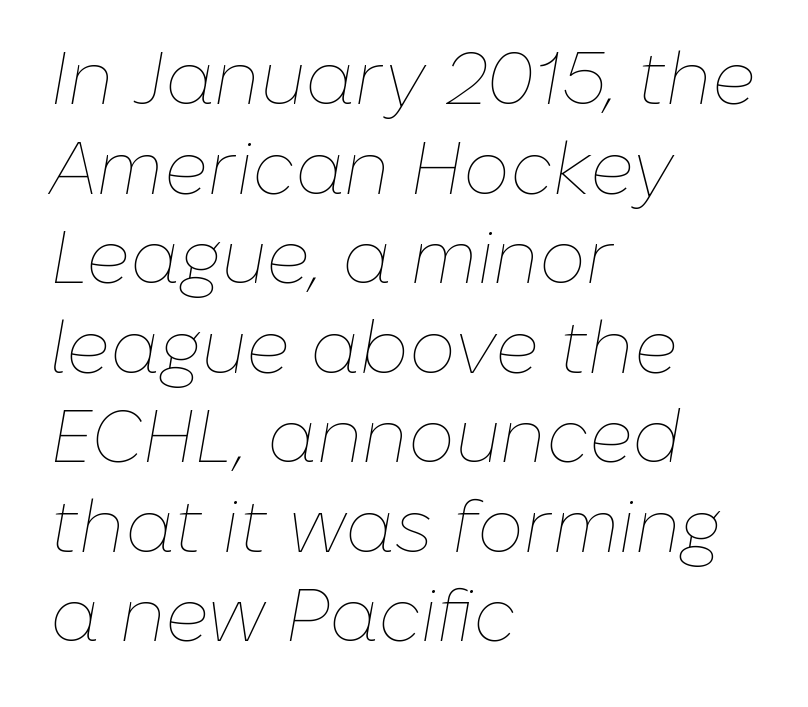
{"italic": "yes", "lean": "right", "slant_degrees": 10, "bold": "no", "weight": "thin", "width": "normal", "stroke_contrast": "low", "x_height": "medium", "monospaced": "no", "underline": "no", "align": "left", "line_spacing_ratio": 1.21, "letter_spacing": "normal", "letter_spacing_em": 0.0, "glyph_px": 74}
